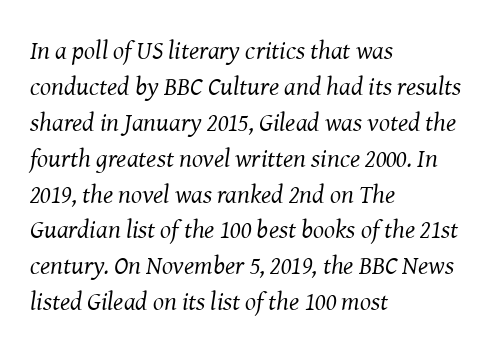
Q: Is the text bold? A: No.
Q: Is the text italic (slanted)? A: Yes, it leans right by about 8 degrees.
Q: Is the text underlined? A: No.
Q: How is the paragraph aligned? A: Left-aligned.
Q: Is the spacing between letters normal or unusually wide? A: Normal.
Q: Is the spacing between lines tight, normal or loose? A: Normal.
